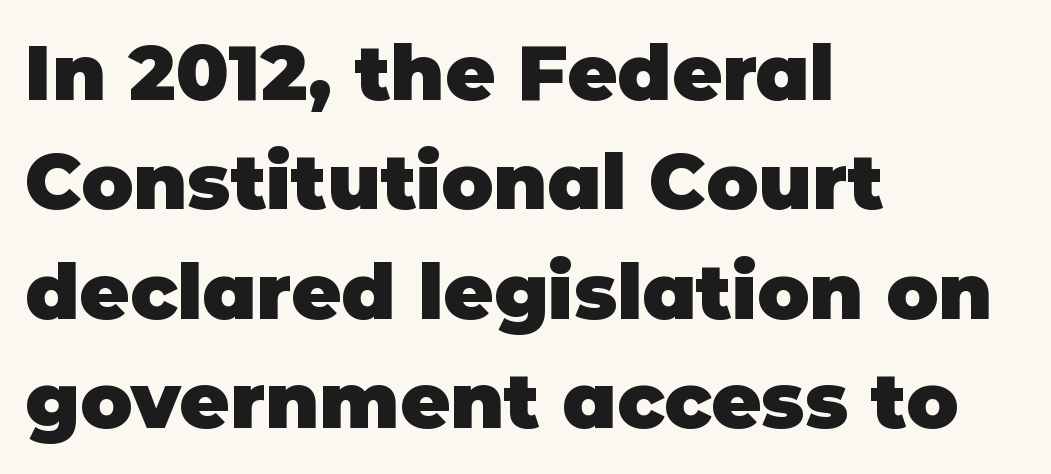
Regarding serifs, this sample does without them. Layout note: lines flush left. This sample has the flowing, uneven cadence of proportional lettering. Honestly, there is no underline to notice here at all. Short note: letters normally spaced. Strokes here are thick enough to call this a true bold.
